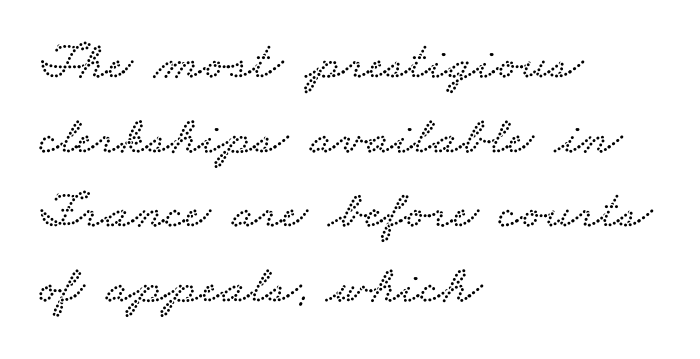
{"serif": "yes", "width": "wide", "stroke_contrast": "low", "x_height": "small", "monospaced": "no", "underline": "no", "align": "left", "line_spacing": "normal", "line_spacing_ratio": 1.38, "letter_spacing": "normal", "letter_spacing_em": 0.0, "glyph_px": 54}
